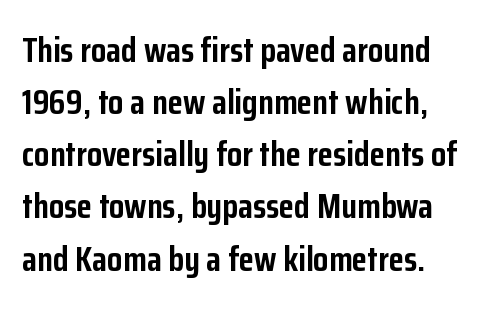
Q: Is the text bold? A: Yes.
Q: Is the text italic (slanted)? A: No, it is upright.
Q: Is the typeface a serif or a sans-serif typeface? A: Sans-serif.
Q: Is the text underlined? A: No.
Q: Is the spacing between letters normal or unusually wide? A: Normal.
Q: Is the spacing between lines tight, normal or loose? A: Normal.
Q: Width (condensed, normal, or wide)? A: Condensed.
Q: Stroke contrast? A: Low.
Q: x-height? A: Medium.
Q: Monospaced? A: No.
